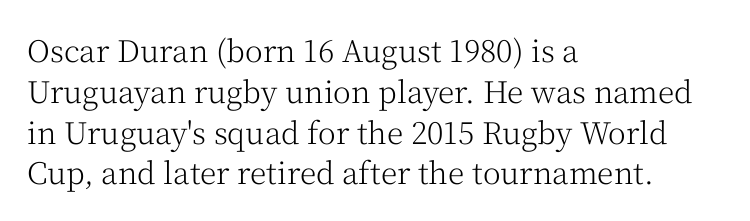
{"serif": "yes", "italic": "no", "bold": "no", "weight": "light", "width": "normal", "stroke_contrast": "medium", "x_height": "medium", "monospaced": "no", "underline": "no", "align": "left", "line_spacing": "normal", "line_spacing_ratio": 1.36, "letter_spacing": "normal", "letter_spacing_em": 0.0, "glyph_px": 30}
